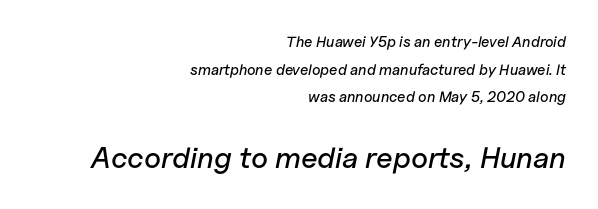
Q: Is the text italic (slanted)? A: Yes, it leans right by about 11 degrees.
Q: Is the text underlined? A: No.
Q: How is the paragraph aligned? A: Right-aligned.
Q: Is the spacing between letters normal or unusually wide? A: Normal.
Q: Which block of text is set in a larger size, the first (top) or the second (bottom)? A: The second (bottom) one.
Q: Width (condensed, normal, or wide)? A: Normal.
Q: Stroke contrast? A: Low.
Q: x-height? A: Medium.
Q: Monospaced? A: No.
